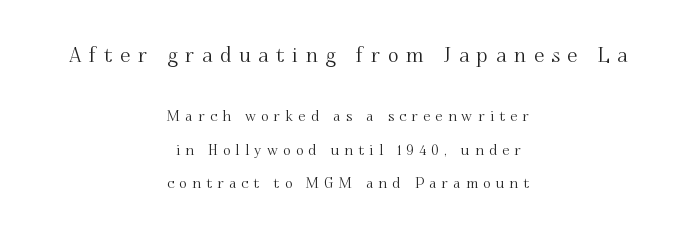
The image shows 20 px text type, upright; set centered, loose line spacing (2.4x), unusually wide letter spacing (+0.39 em), not underlined; the first (top) block is 1.43x larger.
